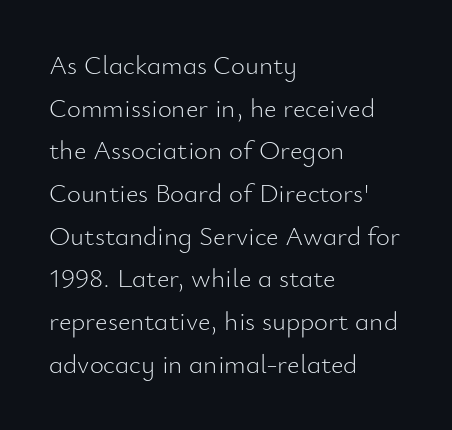
The ragged edge is on the right, which tells us the setting is flush left. Vertical strokes here are truly vertical. Heaviness? Minimal to ordinary, like unemphasized prose. Lines of text with bare space underneath.
